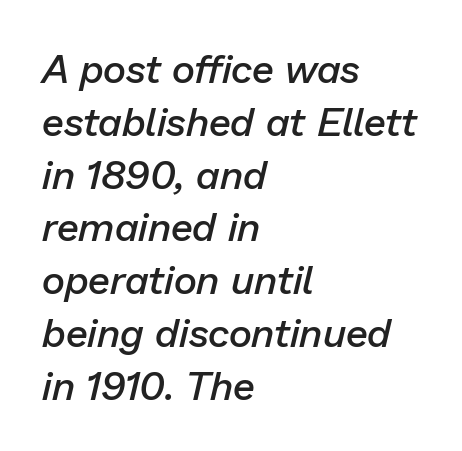
{"italic": "yes", "lean": "right", "slant_degrees": 13, "bold": "semi", "weight": "semibold", "width": "normal", "stroke_contrast": "low", "x_height": "medium", "monospaced": "no", "underline": "no", "align": "left", "line_spacing": "normal", "line_spacing_ratio": 1.32, "letter_spacing": "normal", "letter_spacing_em": 0.0, "glyph_px": 40}
